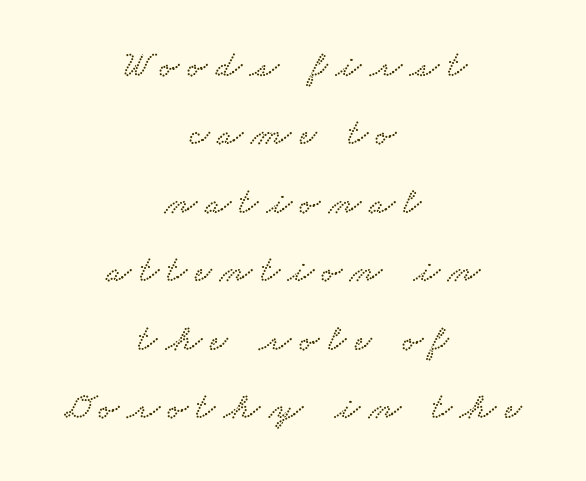
Q: Is the typeface a serif or a sans-serif typeface? A: Serif.
Q: Is the text underlined? A: No.
Q: How is the paragraph aligned? A: Centered.
Q: Is the spacing between letters normal or unusually wide? A: Unusually wide.
Q: Width (condensed, normal, or wide)? A: Wide.
Q: Stroke contrast? A: Low.
Q: x-height? A: Small.
Q: Monospaced? A: No.
